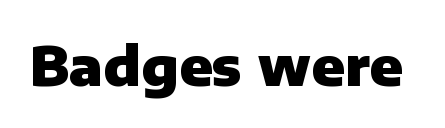
Grotesque or geometric, the face here clearly has no serifs. Observe the ordinary spacing: letters are neighbours, not strangers. Does the lettering tilt? It doesn't — this is upright. A dark, heavy texture on the line: the type is bold. Here the designer chose a conventional face with non-uniform glyph widths.
